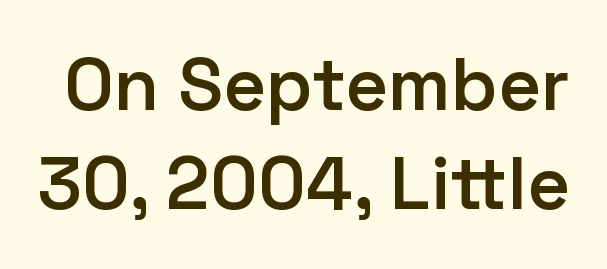
Q: Is the text bold? A: Semi-bold.
Q: Is the text italic (slanted)? A: No, it is upright.
Q: Is the typeface a serif or a sans-serif typeface? A: Sans-serif.
Q: Is the text underlined? A: No.
Q: Is the spacing between letters normal or unusually wide? A: Normal.
Q: Is the spacing between lines tight, normal or loose? A: Normal.
Q: Width (condensed, normal, or wide)? A: Normal.
Q: Stroke contrast? A: Low.
Q: x-height? A: Medium.
Q: Monospaced? A: No.
